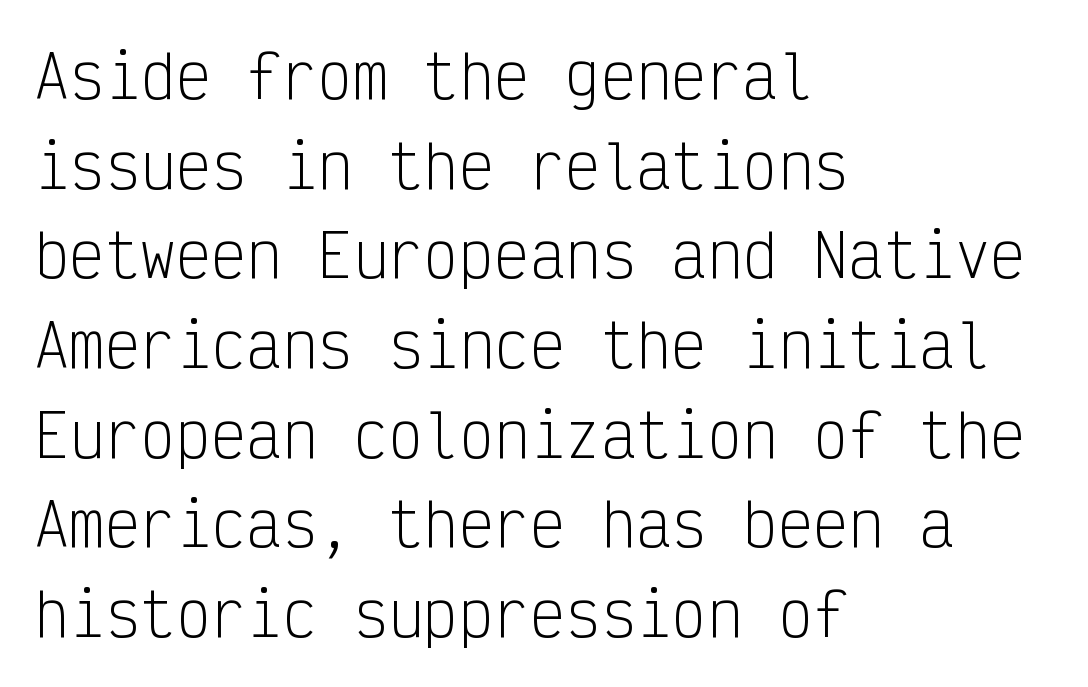
{"serif": "no", "italic": "no", "bold": "no", "weight": "light", "width": "condensed", "stroke_contrast": "low", "x_height": "medium", "monospaced": "yes", "underline": "no", "align": "left", "line_spacing": "normal", "line_spacing_ratio": 1.52, "letter_spacing": "normal", "letter_spacing_em": 0.0, "glyph_px": 59}
